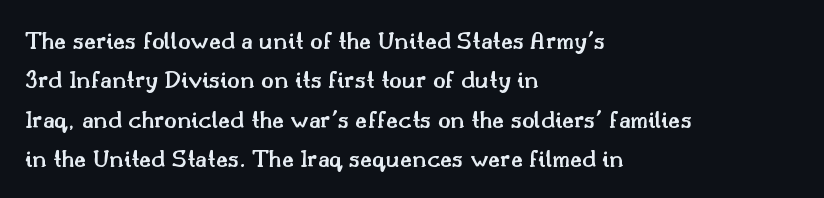
Layout note: lines flush left. The rendering uses a moderate line-height, typical for paragraphs. The typography opts for an upright posture over an oblique one. Weight check: semibold — heavier than regular, not quite bold. The area under the type is left untouched.
